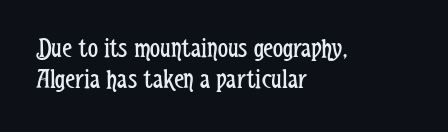
Q: Is the text bold? A: No.
Q: Is the text italic (slanted)? A: No, it is upright.
Q: Is the typeface a serif or a sans-serif typeface? A: Sans-serif.
Q: Is the text underlined? A: No.
Q: How is the paragraph aligned? A: Left-aligned.
Q: Is the spacing between letters normal or unusually wide? A: Normal.
Q: Is the spacing between lines tight, normal or loose? A: Tight.
Q: Width (condensed, normal, or wide)? A: Condensed.
Q: Stroke contrast? A: Low.
Q: x-height? A: Medium.
Q: Monospaced? A: No.
